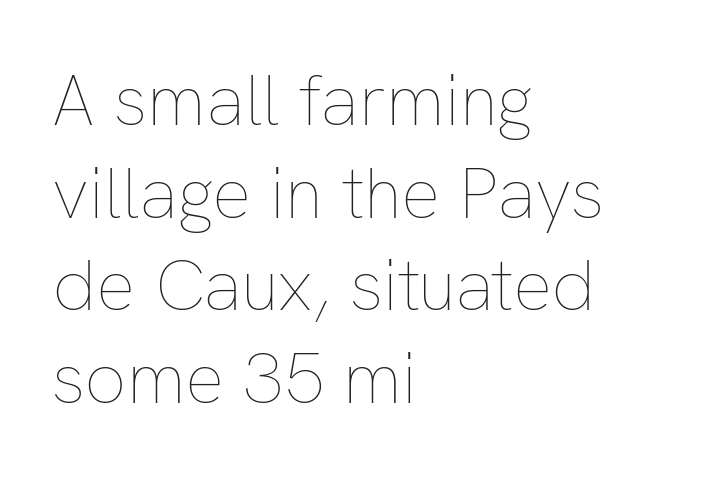
{"italic": "no", "bold": "no", "weight": "thin", "width": "normal", "stroke_contrast": "low", "x_height": "medium", "monospaced": "no", "underline": "no", "align": "left", "line_spacing": "normal", "line_spacing_ratio": 1.27, "letter_spacing": "normal", "letter_spacing_em": 0.0, "glyph_px": 73}
